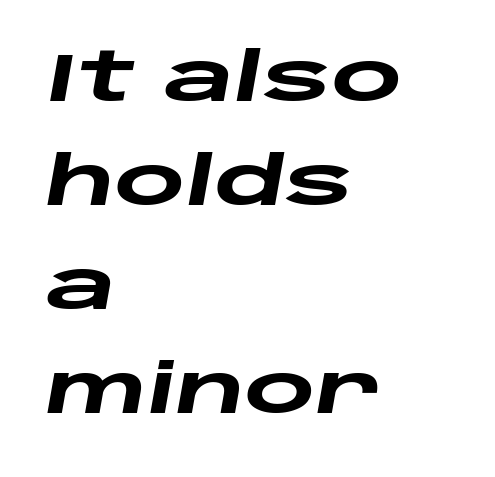
{"italic": "yes", "lean": "right", "slant_degrees": 10, "bold": "yes", "weight": "heavy", "width": "wide", "stroke_contrast": "low", "x_height": "large", "monospaced": "no", "underline": "no", "align": "left", "line_spacing": "normal", "line_spacing_ratio": 1.53, "letter_spacing": "normal", "letter_spacing_em": 0.0, "glyph_px": 68}
